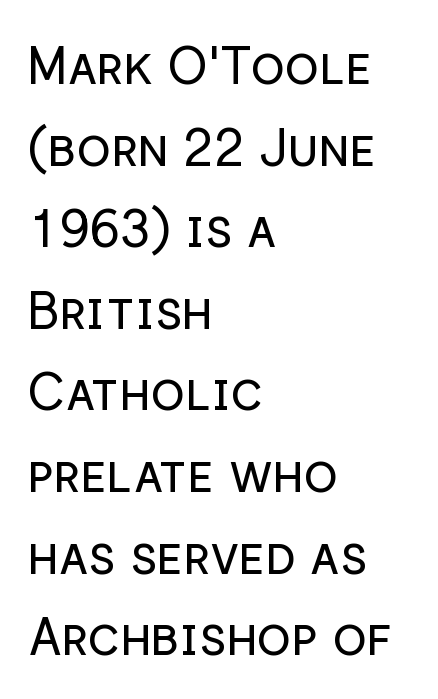
{"serif": "no", "italic": "no", "bold": "no", "weight": "regular", "width": "normal", "stroke_contrast": "low", "x_height": "medium", "monospaced": "no", "underline": "no", "align": "left", "line_spacing": "normal", "line_spacing_ratio": 1.6, "letter_spacing": "normal", "letter_spacing_em": 0.0, "glyph_px": 51}
